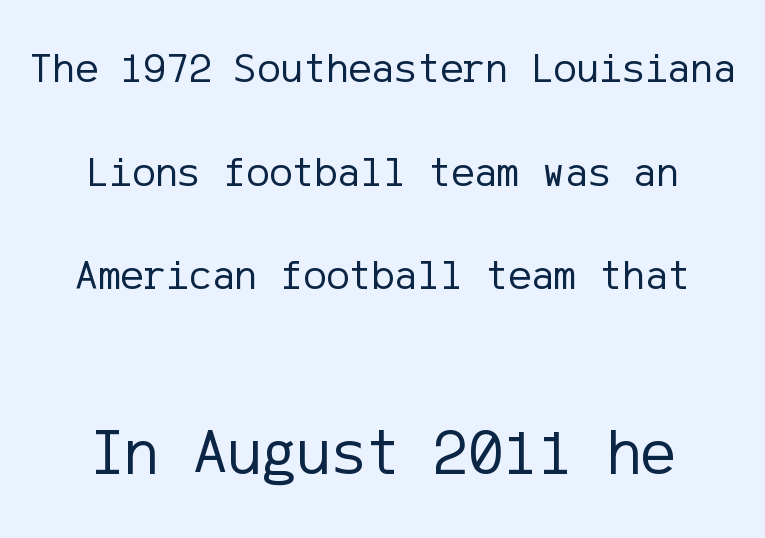
Is there much room between lines? Yes — plenty of vertical air separates them. Look at the bottom of the vertical strokes: they stop flat, with no serifs. Compared with typical body copy, the letter spacing here is the same. Each line is balanced around a shared central axis.
